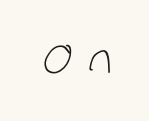
The letterforms stand isolated, each surrounded by extra space. Words float on clear page, feet unadorned. Typographically, this falls in the sans-serif category. A light-to-regular cut is what we see here. These lines are rendered in a variable-pitch font.
